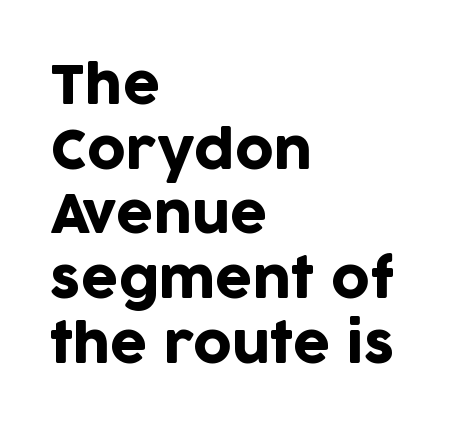
{"serif": "no", "italic": "no", "width": "normal", "stroke_contrast": "low", "x_height": "large", "monospaced": "no", "underline": "no", "align": "left", "line_spacing_ratio": 1.22, "letter_spacing": "normal", "letter_spacing_em": 0.0, "glyph_px": 53}
